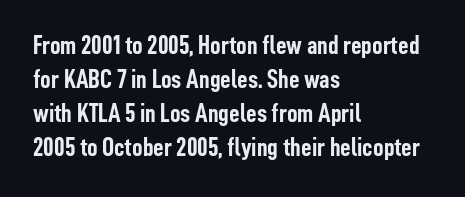
{"italic": "no", "bold": "yes", "underline": "no", "align": "left", "line_spacing": "normal", "line_spacing_ratio": 1.31, "letter_spacing": "normal", "letter_spacing_em": 0.0, "glyph_px": 26}
